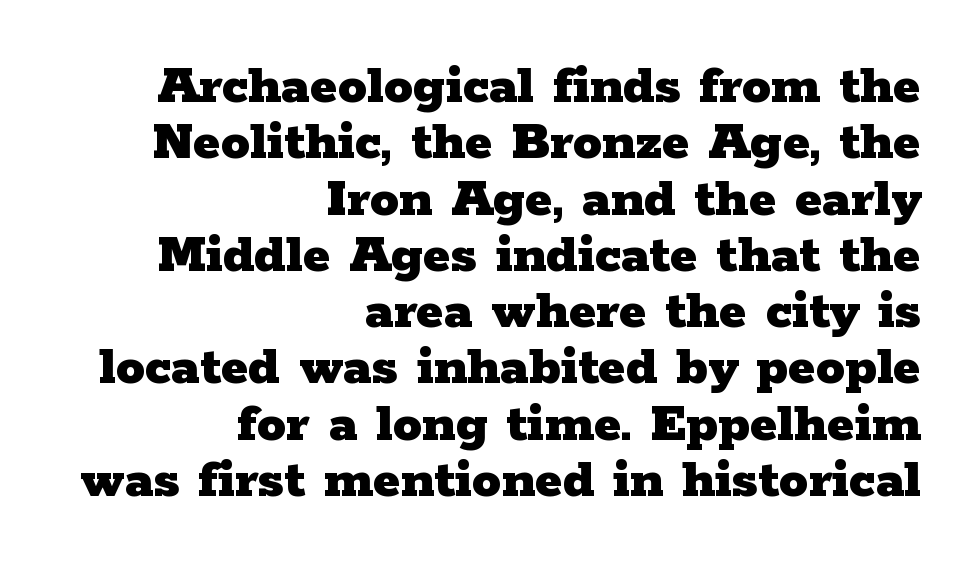
Q: Is the text bold? A: Yes.
Q: Is the text italic (slanted)? A: No, it is upright.
Q: Is the typeface a serif or a sans-serif typeface? A: Serif.
Q: Is the text underlined? A: No.
Q: How is the paragraph aligned? A: Right-aligned.
Q: Is the spacing between letters normal or unusually wide? A: Normal.
Q: Is the spacing between lines tight, normal or loose? A: Tight.
Q: Width (condensed, normal, or wide)? A: Wide.
Q: Stroke contrast? A: Low.
Q: x-height? A: Medium.
Q: Monospaced? A: No.
